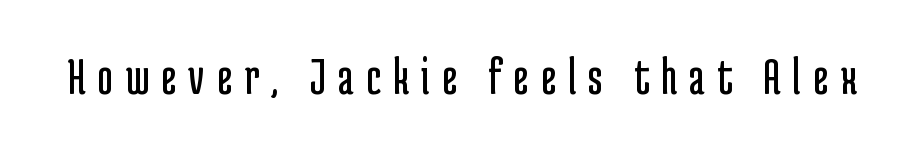
The image shows 53 px regular-weight, condensed sans-serif type, upright; set unusually wide letter spacing (+0.23 em), not underlined; low stroke contrast and a medium x-height.
